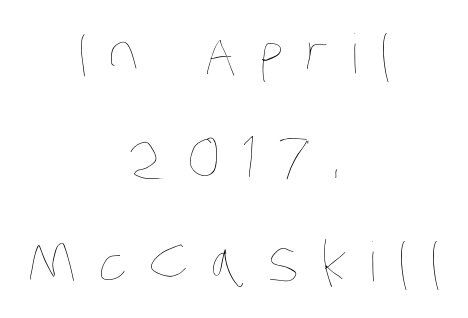
Which margin do the lines hug? Neither — every line sits in the middle. Letter spacing: wide. The area under the type is left untouched. The face used here is proportionally spaced, like ordinary book or web type. Compared with typical paragraphs, the rows here are farther apart.
